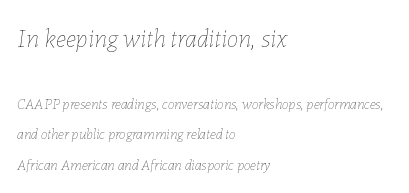
{"italic": "yes", "lean": "right", "slant_degrees": 7, "bold": "no", "underline": "no", "align": "left", "line_spacing": "loose", "line_spacing_ratio": 2.04, "letter_spacing": "normal", "letter_spacing_em": 0.0, "larger_block": "first", "size_ratio": 1.73, "glyph_px": 26}
